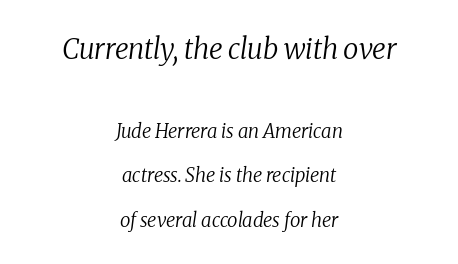
The image shows 28 px regular-weight serif type, italic (leaning right); set centered, loose line spacing (2.34x), normal letter spacing, not underlined; the first (top) block is 1.47x larger; low stroke contrast and a medium x-height.
